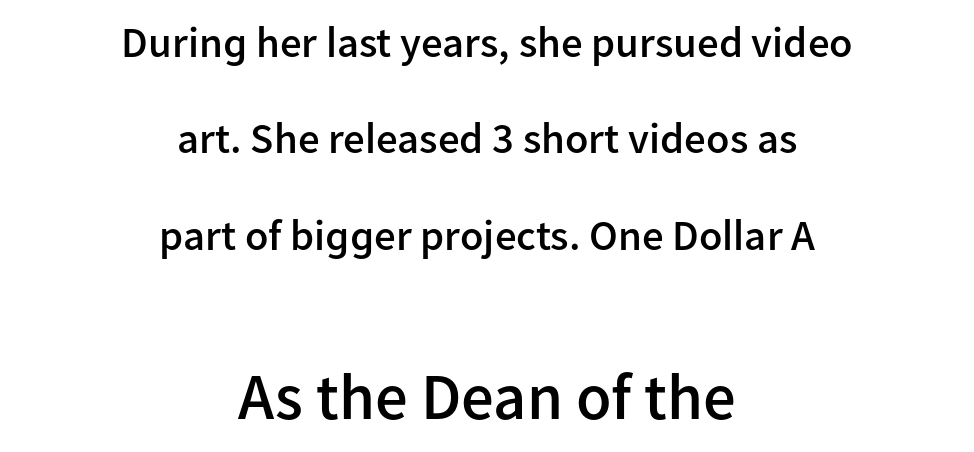
Q: Is the text bold? A: Semi-bold.
Q: Is the text italic (slanted)? A: No, it is upright.
Q: Is the typeface a serif or a sans-serif typeface? A: Sans-serif.
Q: Is the text underlined? A: No.
Q: How is the paragraph aligned? A: Centered.
Q: Is the spacing between letters normal or unusually wide? A: Normal.
Q: Is the spacing between lines tight, normal or loose? A: Loose.
Q: Which block of text is set in a larger size, the first (top) or the second (bottom)? A: The second (bottom) one.
Q: Width (condensed, normal, or wide)? A: Normal.
Q: Stroke contrast? A: Low.
Q: x-height? A: Medium.
Q: Monospaced? A: No.
